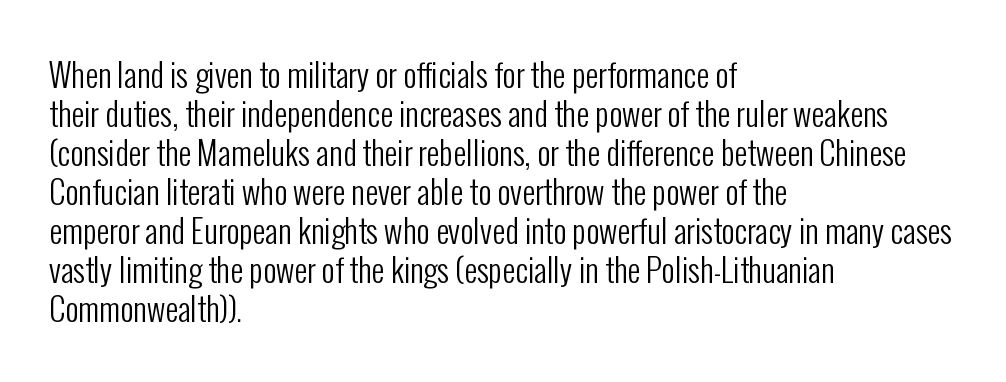
Visually the block forms a straight wall on the left and a jagged coastline on the right. The type is set solid horizontally, with unmodified tracking. The letters stand upright; this is a roman face. The designer went with a sans here, leaving each stem footless. Just letters on the line, the space beneath them empty. Spacing verdict: proportional, widths tailored to each character.
